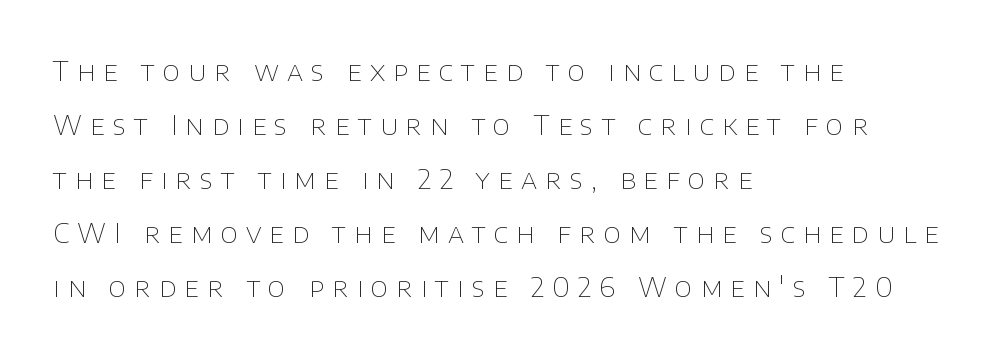
Q: Is the text bold? A: No.
Q: Is the text italic (slanted)? A: No, it is upright.
Q: Is the text underlined? A: No.
Q: How is the paragraph aligned? A: Left-aligned.
Q: Is the spacing between letters normal or unusually wide? A: Unusually wide.
Q: Is the spacing between lines tight, normal or loose? A: Loose.
